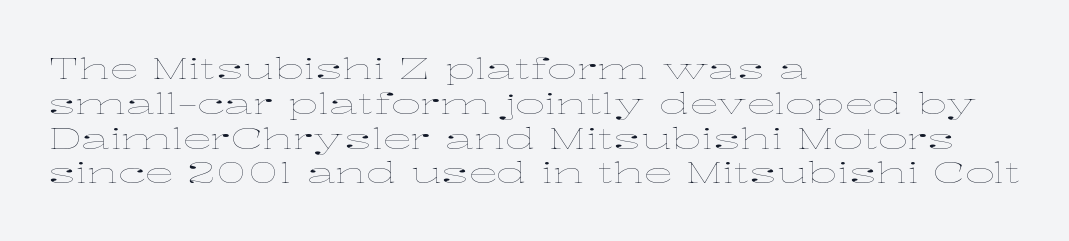
{"italic": "no", "bold": "no", "weight": "thin", "width": "wide", "stroke_contrast": "low", "x_height": "medium", "monospaced": "no", "underline": "no", "align": "left", "line_spacing_ratio": 1.2, "letter_spacing": "normal", "letter_spacing_em": 0.0, "glyph_px": 29}
